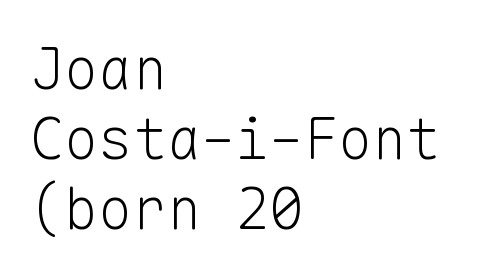
{"serif": "no", "italic": "no", "bold": "no", "weight": "light", "width": "normal", "stroke_contrast": "low", "x_height": "medium", "monospaced": "yes", "underline": "no", "align": "left", "line_spacing_ratio": 1.23, "letter_spacing": "normal", "letter_spacing_em": 0.0, "glyph_px": 57}
